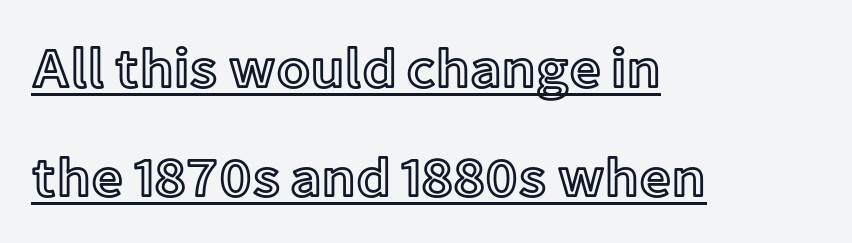
The image shows 56 px text type, upright; set left-aligned, loose line spacing (1.94x), normal letter spacing, underlined; a medium x-height.
